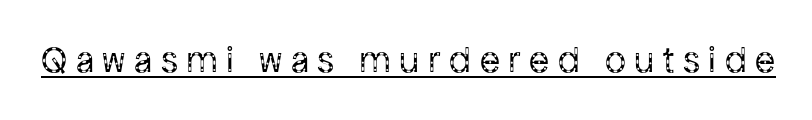
{"serif": "no", "italic": "no", "bold": "no", "weight": "regular", "width": "normal", "stroke_contrast": "low", "x_height": "medium", "monospaced": "no", "underline": "yes", "letter_spacing": "wide", "letter_spacing_em": 0.23, "glyph_px": 37}
